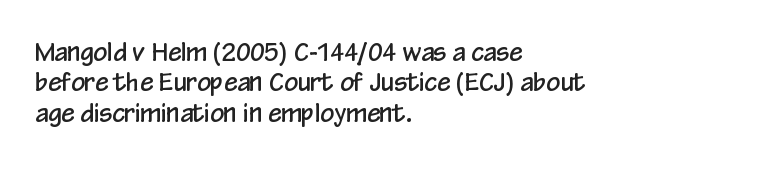
{"italic": "no", "underline": "no", "align": "left", "line_spacing": "normal", "line_spacing_ratio": 1.27, "letter_spacing": "normal", "letter_spacing_em": 0.0, "glyph_px": 24}
